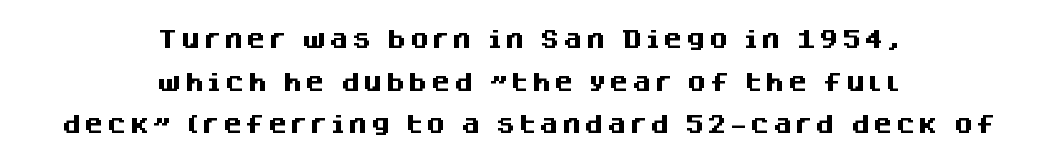
The image shows 20 px bold type, upright; set centered, loose line spacing (2.13x), not underlined.
